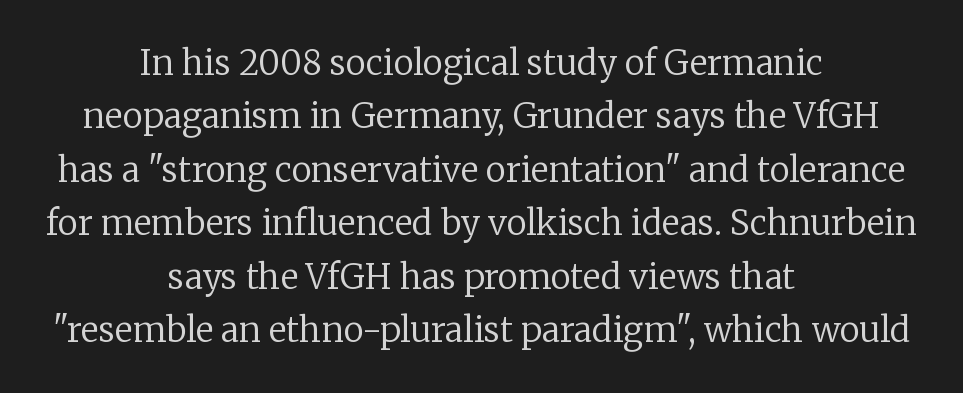
{"serif": "yes", "italic": "no", "bold": "no", "weight": "regular", "width": "normal", "stroke_contrast": "low", "x_height": "medium", "monospaced": "no", "underline": "no", "align": "center", "line_spacing": "normal", "line_spacing_ratio": 1.57, "letter_spacing": "normal", "letter_spacing_em": 0.0, "glyph_px": 34}
